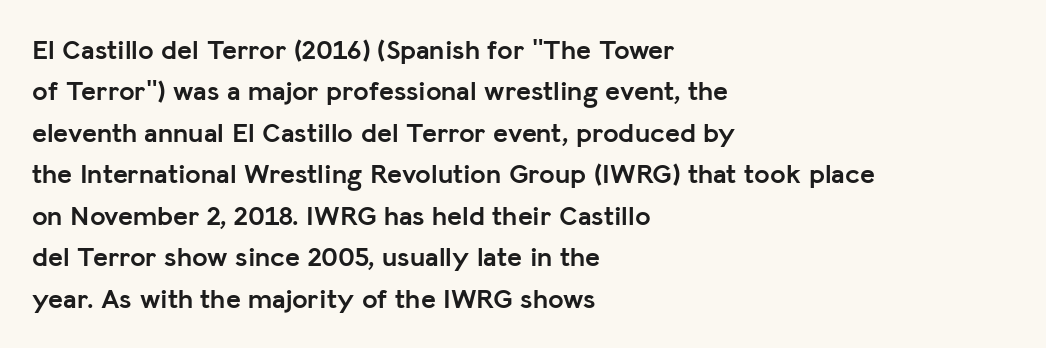
{"serif": "no", "italic": "no", "bold": "yes", "weight": "semibold", "width": "normal", "stroke_contrast": "low", "x_height": "medium", "monospaced": "no", "underline": "no", "align": "left", "line_spacing": "normal", "line_spacing_ratio": 1.48, "letter_spacing": "normal", "letter_spacing_em": 0.0, "glyph_px": 28}
